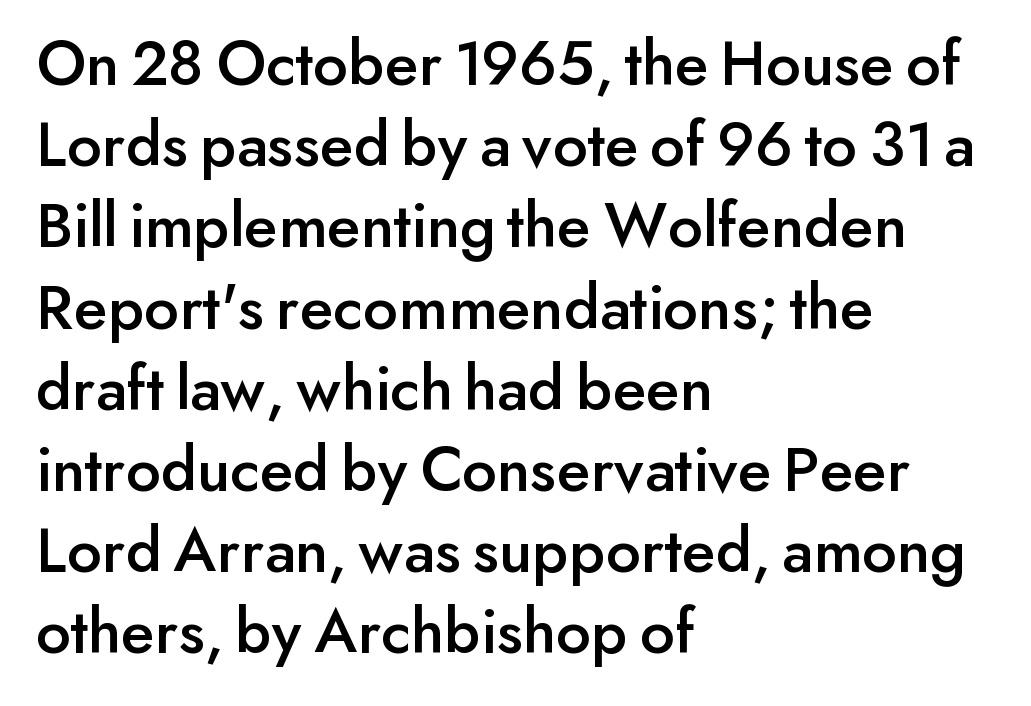
Line starts are locked; line ends wander. Does the lettering tilt? It doesn't — this is upright. Rule under the text: the space is simply empty. Letterform terminals end flat and unadorned throughout the passage.
